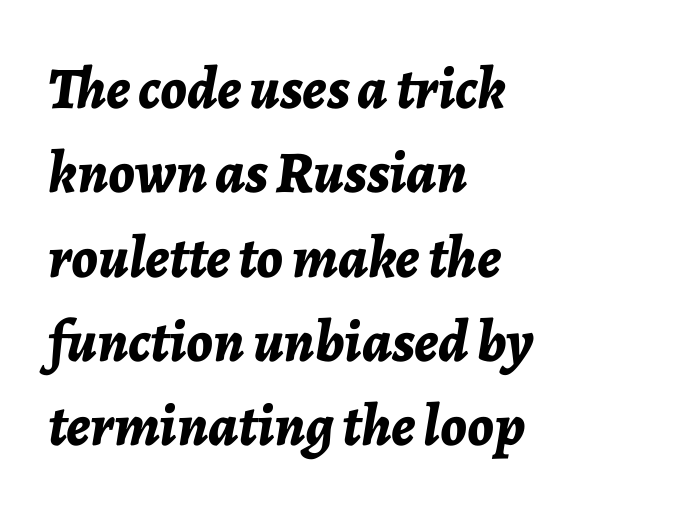
{"italic": "yes", "lean": "right", "slant_degrees": 7, "bold": "yes", "weight": "bold", "width": "normal", "stroke_contrast": "low", "x_height": "medium", "monospaced": "no", "underline": "no", "align": "left", "line_spacing": "normal", "line_spacing_ratio": 1.43, "letter_spacing": "normal", "letter_spacing_em": 0.0, "glyph_px": 59}
